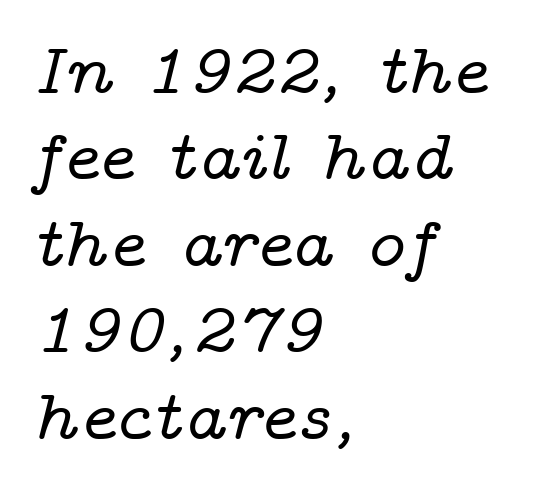
Q: Is the text italic (slanted)? A: Yes, it leans right by about 14 degrees.
Q: Is the typeface a serif or a sans-serif typeface? A: Serif.
Q: Is the text underlined? A: No.
Q: How is the paragraph aligned? A: Left-aligned.
Q: Is the spacing between letters normal or unusually wide? A: Normal.
Q: Width (condensed, normal, or wide)? A: Wide.
Q: Stroke contrast? A: Low.
Q: x-height? A: Medium.
Q: Monospaced? A: No.
